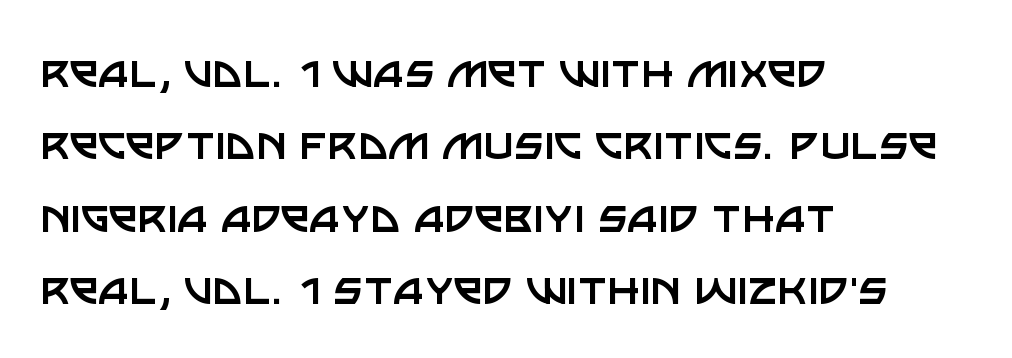
{"serif": "no", "italic": "no", "bold": "no", "weight": "regular", "width": "normal", "stroke_contrast": "low", "x_height": "large", "monospaced": "no", "underline": "no", "align": "left", "line_spacing": "normal", "line_spacing_ratio": 1.39, "letter_spacing": "normal", "letter_spacing_em": 0.0, "glyph_px": 52}
